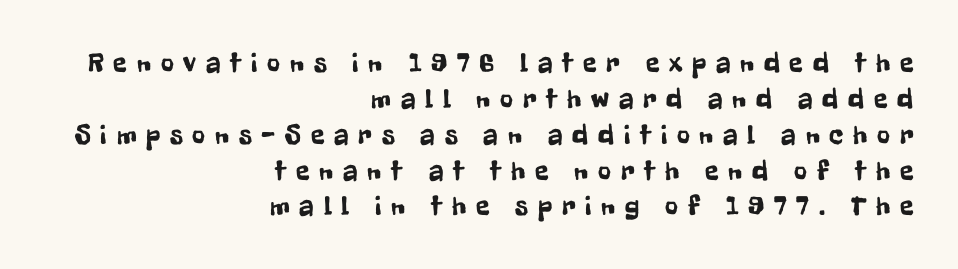
Q: Is the text italic (slanted)? A: No, it is upright.
Q: Is the typeface a serif or a sans-serif typeface? A: Sans-serif.
Q: Is the text underlined? A: No.
Q: How is the paragraph aligned? A: Right-aligned.
Q: Is the spacing between letters normal or unusually wide? A: Unusually wide.
Q: Is the spacing between lines tight, normal or loose? A: Normal.
Q: Width (condensed, normal, or wide)? A: Condensed.
Q: Stroke contrast? A: Low.
Q: x-height? A: Medium.
Q: Monospaced? A: No.
